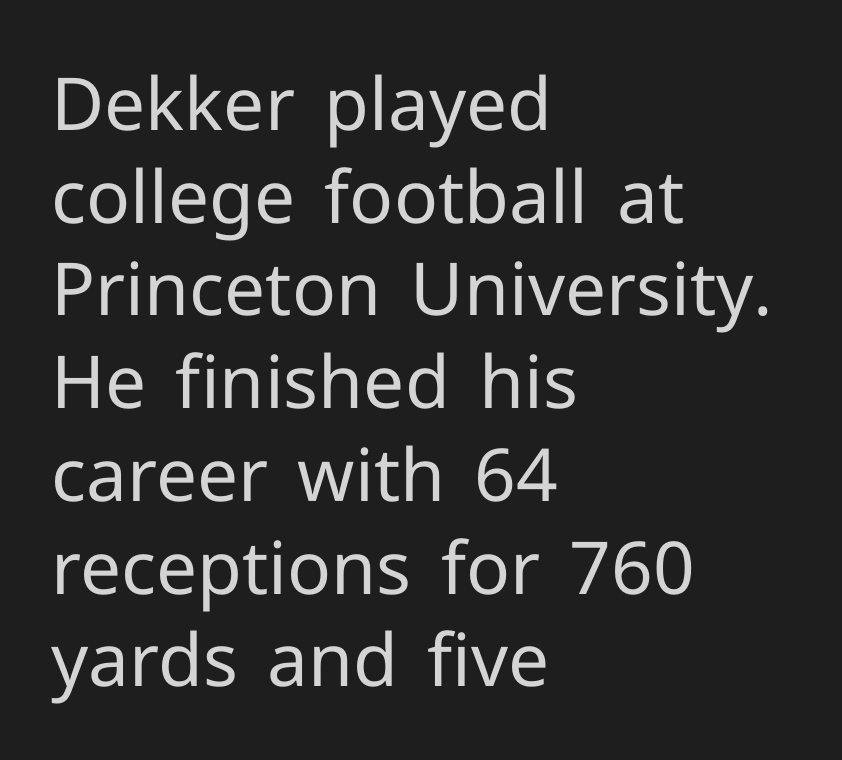
{"serif": "no", "italic": "no", "bold": "no", "weight": "regular", "width": "normal", "stroke_contrast": "low", "x_height": "medium", "monospaced": "no", "underline": "no", "align": "left", "line_spacing": "normal", "line_spacing_ratio": 1.27, "letter_spacing": "normal", "letter_spacing_em": 0.0, "glyph_px": 73}
